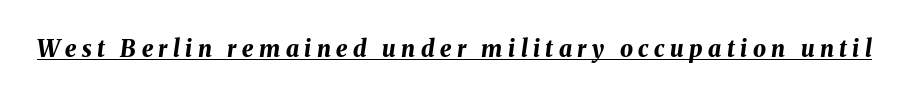
Q: Is the text bold? A: Yes.
Q: Is the text italic (slanted)? A: Yes, it leans right by about 8 degrees.
Q: Is the text underlined? A: Yes.
Q: Is the spacing between letters normal or unusually wide? A: Unusually wide.
